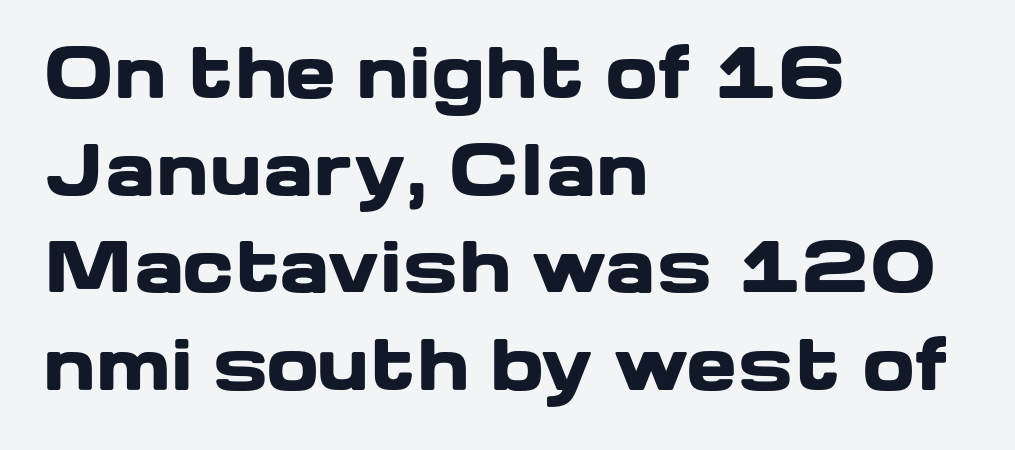
Q: Is the text bold? A: Yes.
Q: Is the text italic (slanted)? A: No, it is upright.
Q: Is the typeface a serif or a sans-serif typeface? A: Sans-serif.
Q: Is the text underlined? A: No.
Q: How is the paragraph aligned? A: Left-aligned.
Q: Is the spacing between letters normal or unusually wide? A: Normal.
Q: Is the spacing between lines tight, normal or loose? A: Normal.
Q: Width (condensed, normal, or wide)? A: Wide.
Q: Stroke contrast? A: Low.
Q: x-height? A: Medium.
Q: Monospaced? A: No.
